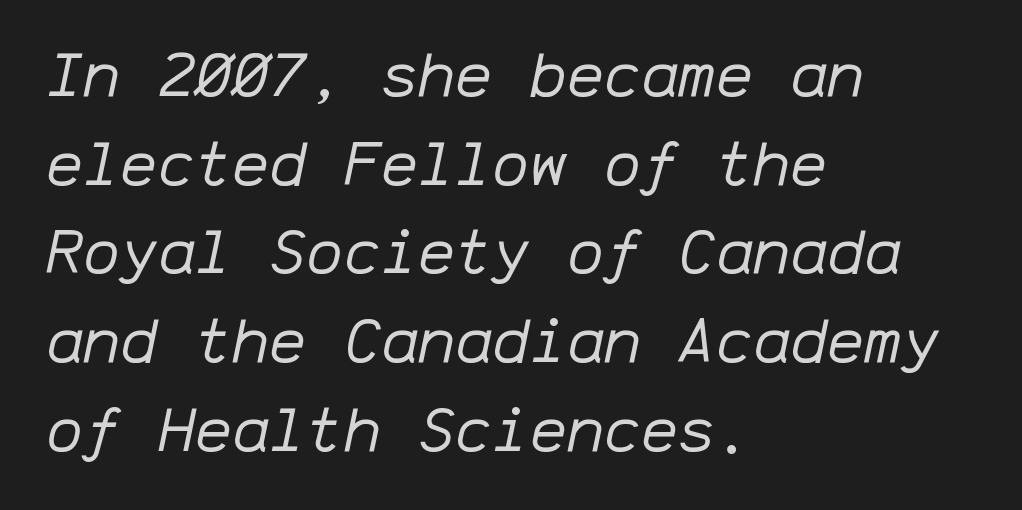
Beneath every word, the page is bare. Note the uniform advance width — an 'i' takes as much space as an 'm'. Notice how the stems are inclined rather than vertical — that's the hallmark of italics. The rendering anchors every line to the left-hand side. The typeface has the unassuming heft of standard copy or less.
